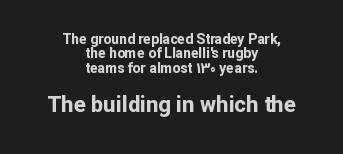
The string is rendered with underlining switched off. Which of the two is more prominent by size? The second, at the bottom. As a designer I'd log this as weight 700, bold. Interline gaps are noticeably narrow in this sample. Unlike italic type, these characters show no tilt at all. In terms of letterspacing, this is plain default setting.
